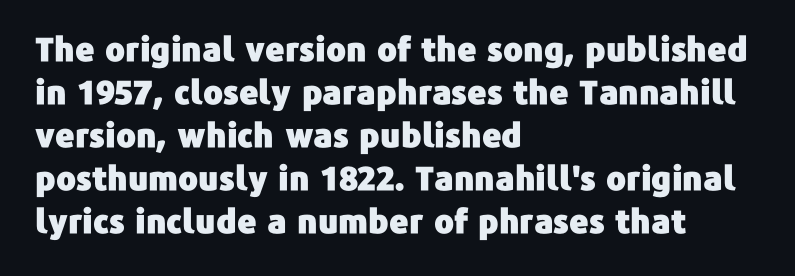
Think of a printed novel: that variable character pitch is what you see here. How would I describe the line gaps? Plain and ordinary. A typesetter would mark this as roman, not italic. Nope, no serifs anywhere on these letters.
